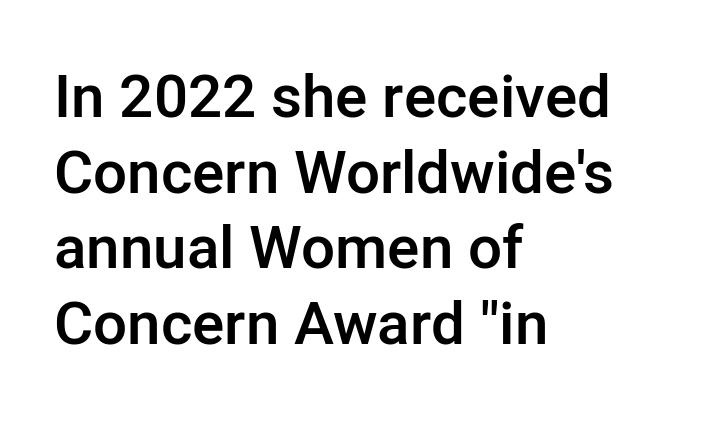
Q: Is the text bold? A: Semi-bold.
Q: Is the text italic (slanted)? A: No, it is upright.
Q: Is the typeface a serif or a sans-serif typeface? A: Sans-serif.
Q: Is the text underlined? A: No.
Q: How is the paragraph aligned? A: Left-aligned.
Q: Is the spacing between letters normal or unusually wide? A: Normal.
Q: Is the spacing between lines tight, normal or loose? A: Normal.
Q: Width (condensed, normal, or wide)? A: Normal.
Q: Stroke contrast? A: Low.
Q: x-height? A: Medium.
Q: Monospaced? A: No.
